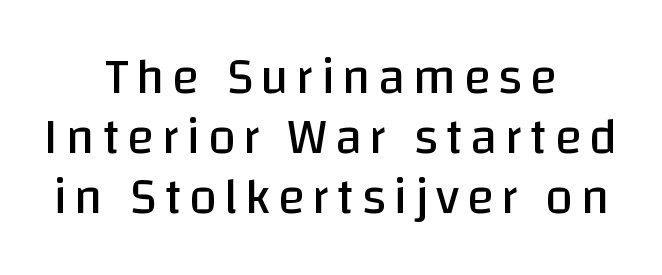
The image shows 50 px regular-weight sans-serif type, upright; set centered, line spacing 1.2x, not underlined; low stroke contrast and a large x-height.
